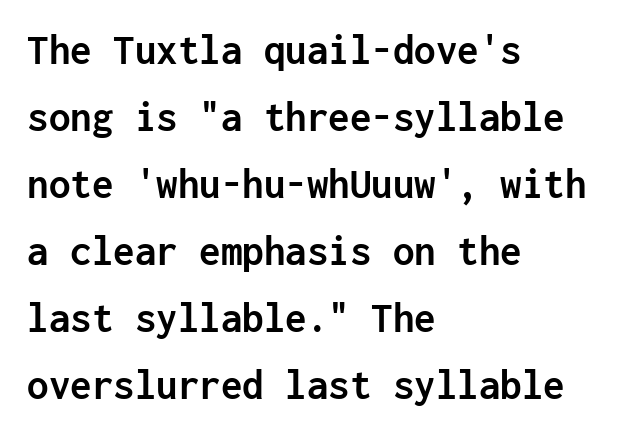
Q: Is the text bold? A: Yes.
Q: Is the text italic (slanted)? A: No, it is upright.
Q: Is the typeface a serif or a sans-serif typeface? A: Sans-serif.
Q: Is the text underlined? A: No.
Q: How is the paragraph aligned? A: Left-aligned.
Q: Is the spacing between letters normal or unusually wide? A: Normal.
Q: Is the spacing between lines tight, normal or loose? A: Normal.
Q: Width (condensed, normal, or wide)? A: Normal.
Q: Stroke contrast? A: Low.
Q: x-height? A: Medium.
Q: Monospaced? A: Yes.
